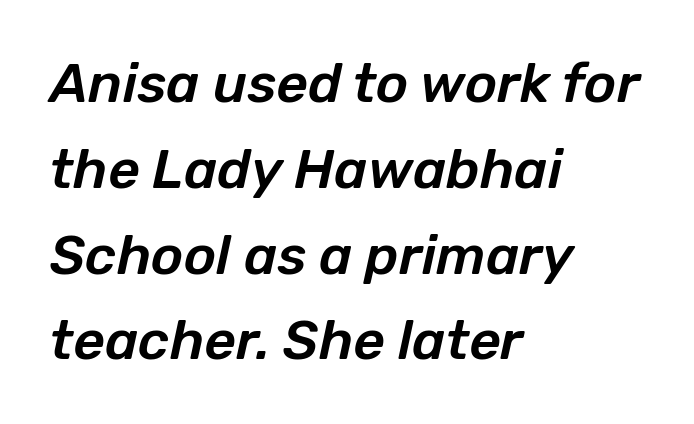
The image shows 55 px text type, italic (leaning right); set left-aligned, normal line spacing (1.56x), normal letter spacing, not underlined; low stroke contrast and a medium x-height.
